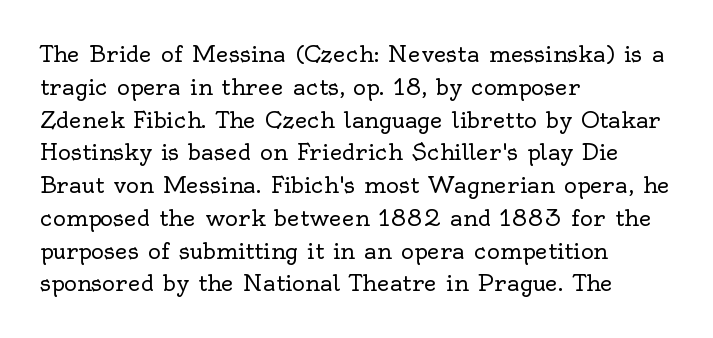
Q: Is the text bold? A: No.
Q: Is the text italic (slanted)? A: No, it is upright.
Q: Is the text underlined? A: No.
Q: How is the paragraph aligned? A: Left-aligned.
Q: Is the spacing between letters normal or unusually wide? A: Normal.
Q: Is the spacing between lines tight, normal or loose? A: Normal.
